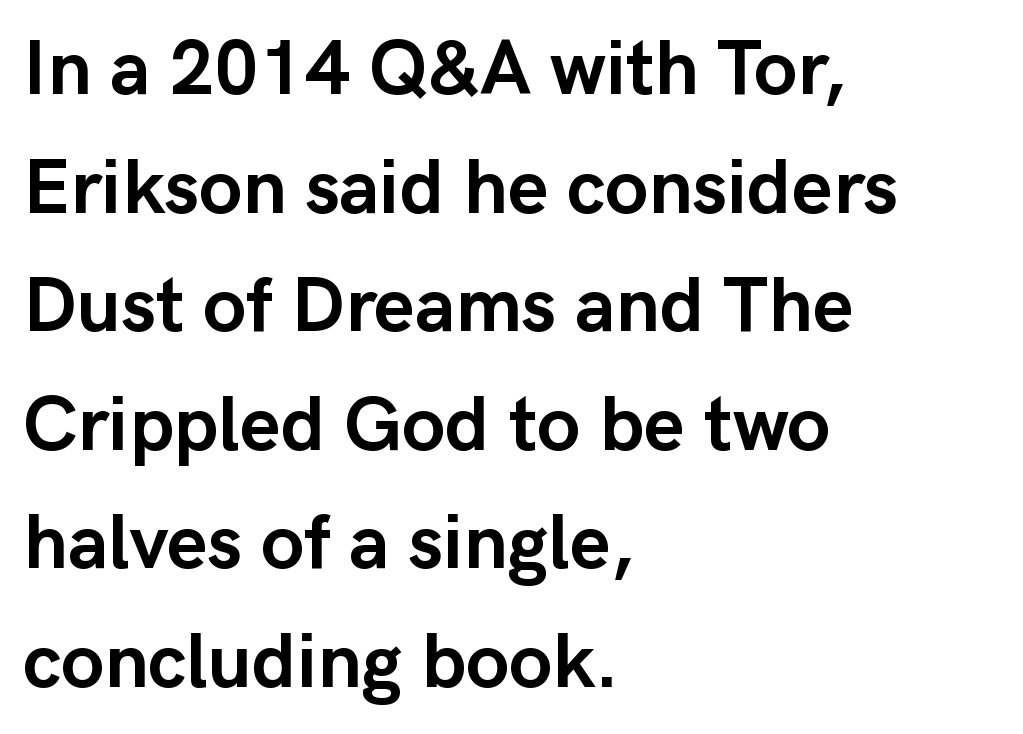
Q: Is the text bold? A: Yes.
Q: Is the text italic (slanted)? A: No, it is upright.
Q: Is the typeface a serif or a sans-serif typeface? A: Sans-serif.
Q: Is the text underlined? A: No.
Q: How is the paragraph aligned? A: Left-aligned.
Q: Is the spacing between letters normal or unusually wide? A: Normal.
Q: Is the spacing between lines tight, normal or loose? A: Normal.
Q: Width (condensed, normal, or wide)? A: Normal.
Q: Stroke contrast? A: Low.
Q: x-height? A: Medium.
Q: Monospaced? A: No.
